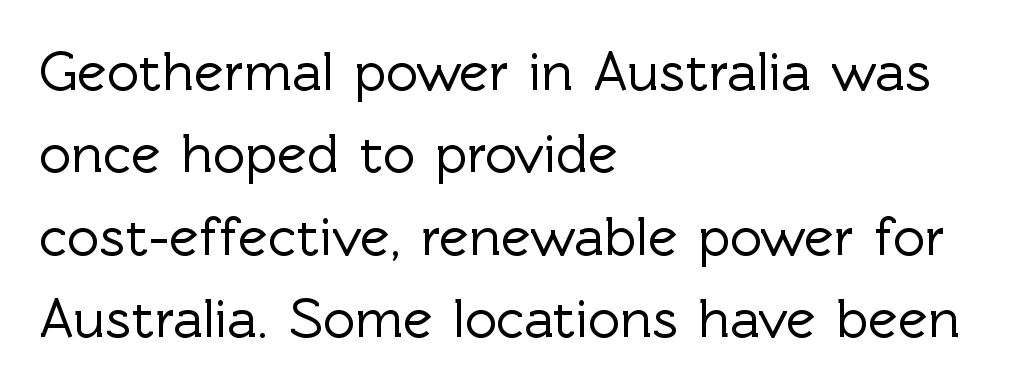
{"serif": "no", "italic": "no", "width": "normal", "x_height": "medium", "monospaced": "no", "underline": "no", "align": "left", "line_spacing": "normal", "line_spacing_ratio": 1.47, "letter_spacing": "normal", "letter_spacing_em": 0.0, "glyph_px": 56}
